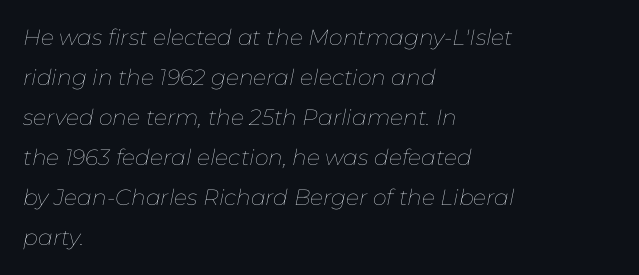
Q: Is the text bold? A: No.
Q: Is the text italic (slanted)? A: Yes, it leans right by about 11 degrees.
Q: Is the text underlined? A: No.
Q: How is the paragraph aligned? A: Left-aligned.
Q: Is the spacing between letters normal or unusually wide? A: Normal.
